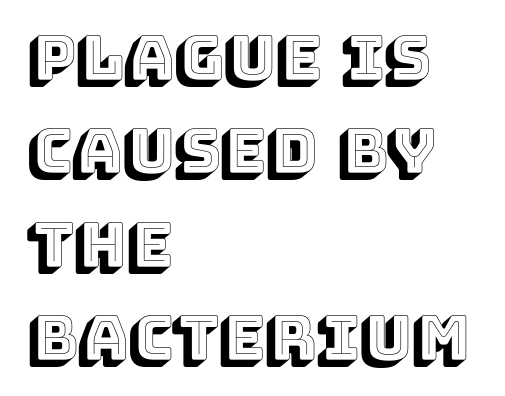
{"italic": "no", "width": "normal", "x_height": "large", "monospaced": "no", "underline": "no", "align": "left", "line_spacing": "normal", "line_spacing_ratio": 1.53, "letter_spacing": "normal", "letter_spacing_em": 0.0, "glyph_px": 61}
